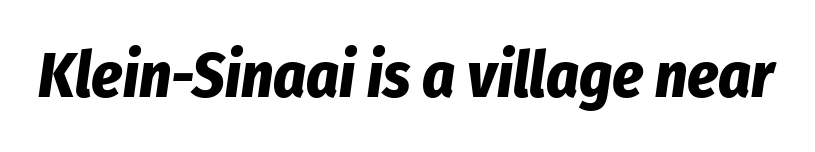
Q: Is the text bold? A: Yes.
Q: Is the text italic (slanted)? A: Yes, it leans right by about 8 degrees.
Q: Is the text underlined? A: No.
Q: Is the spacing between letters normal or unusually wide? A: Normal.
Q: Width (condensed, normal, or wide)? A: Condensed.
Q: Stroke contrast? A: Low.
Q: x-height? A: Medium.
Q: Monospaced? A: No.
